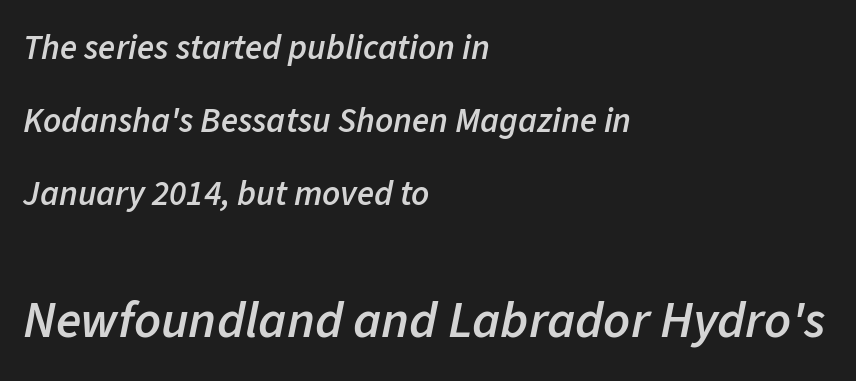
Q: Is the text bold? A: Semi-bold.
Q: Is the text italic (slanted)? A: Yes, it leans right by about 11 degrees.
Q: Is the text underlined? A: No.
Q: How is the paragraph aligned? A: Left-aligned.
Q: Is the spacing between letters normal or unusually wide? A: Normal.
Q: Is the spacing between lines tight, normal or loose? A: Loose.
Q: Which block of text is set in a larger size, the first (top) or the second (bottom)? A: The second (bottom) one.
Q: Width (condensed, normal, or wide)? A: Normal.
Q: Stroke contrast? A: Low.
Q: x-height? A: Medium.
Q: Monospaced? A: No.
